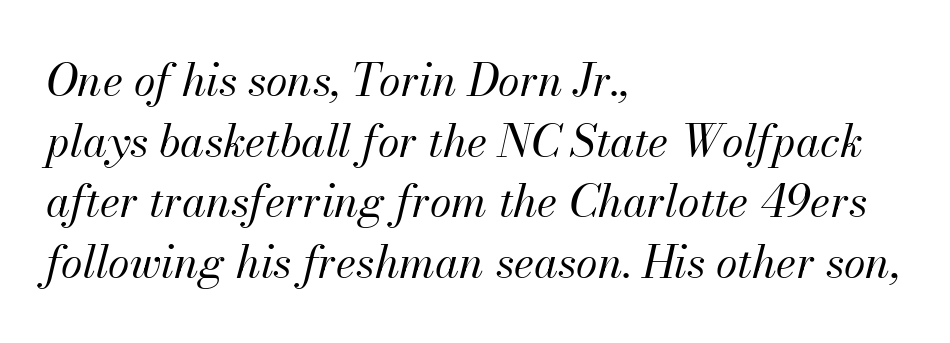
Q: Is the text bold? A: No.
Q: Is the text italic (slanted)? A: Yes, it leans right by about 13 degrees.
Q: Is the text underlined? A: No.
Q: How is the paragraph aligned? A: Left-aligned.
Q: Is the spacing between letters normal or unusually wide? A: Normal.
Q: Is the spacing between lines tight, normal or loose? A: Normal.
Q: Width (condensed, normal, or wide)? A: Normal.
Q: Stroke contrast? A: Medium.
Q: x-height? A: Small.
Q: Monospaced? A: No.
